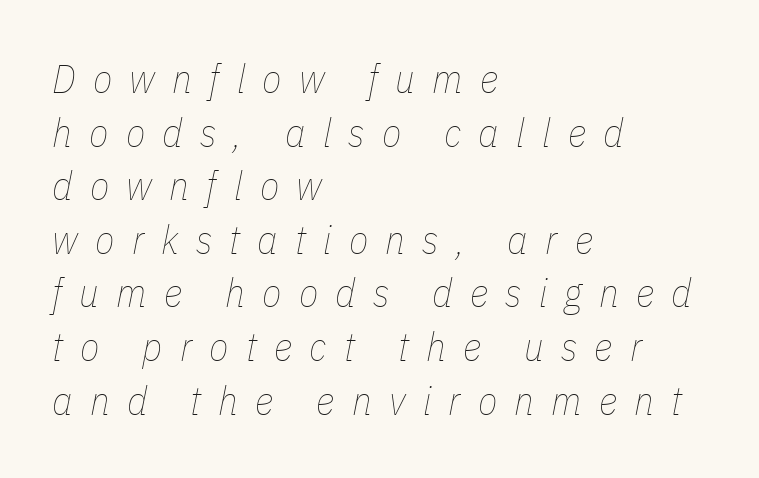
Q: Is the text bold? A: No.
Q: Is the text italic (slanted)? A: Yes, it leans right by about 11 degrees.
Q: Is the text underlined? A: No.
Q: How is the paragraph aligned? A: Left-aligned.
Q: Is the spacing between letters normal or unusually wide? A: Unusually wide.
Q: Is the spacing between lines tight, normal or loose? A: Normal.
Q: Width (condensed, normal, or wide)? A: Condensed.
Q: Stroke contrast? A: Low.
Q: x-height? A: Medium.
Q: Monospaced? A: No.
